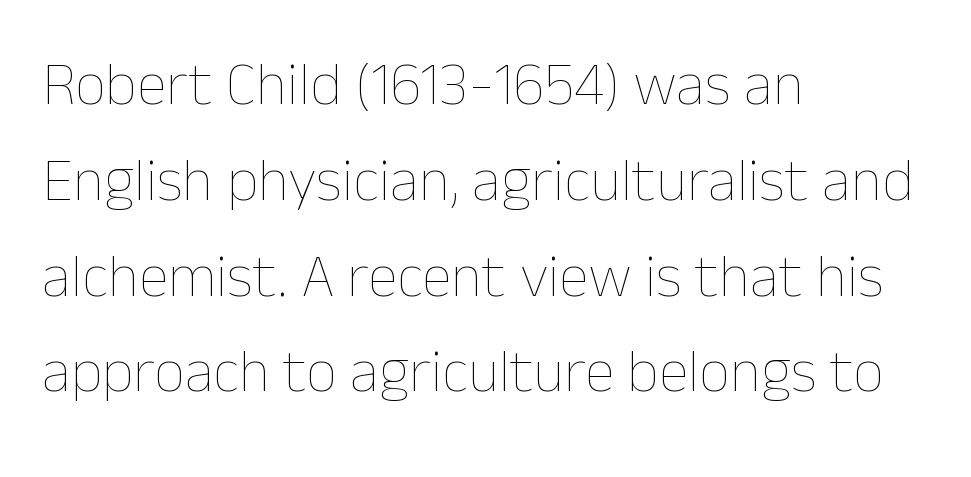
A clean baseline with only descenders dipping below it. Ink coverage per letter is moderate at most. Posture: straight, roman, zero tilt. These lines keep a tight, regular rhythm from letter to letter. Notice how the passage keeps a crisp vertical edge on the left only. Here the designer chose a conventional face with non-uniform glyph widths.
